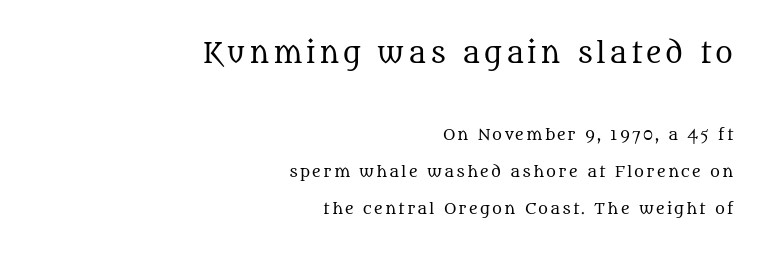
{"italic": "no", "bold": "no", "underline": "no", "align": "right", "line_spacing": "loose", "line_spacing_ratio": 2.46, "larger_block": "first", "size_ratio": 1.8, "glyph_px": 27}
